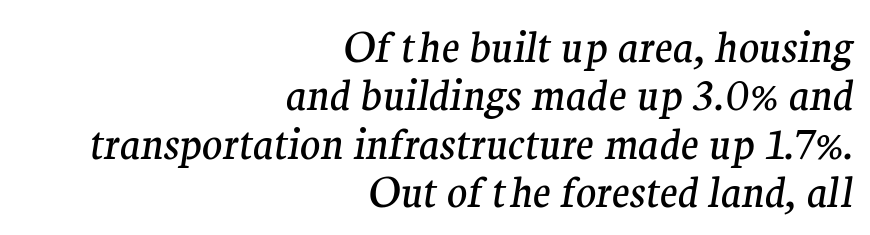
The font family rendered here belongs to the serif group. The letters are slanted; this is an italic face. Clear beneath every line of the passage. Summary of weight: not heavy and not bold. Note the varied advance widths — an 'i' is clearly narrower than an 'm'.
